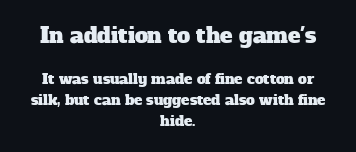
{"underline": "no", "align": "center", "line_spacing": "normal", "line_spacing_ratio": 1.49, "letter_spacing": "normal", "letter_spacing_em": 0.0, "larger_block": "first", "size_ratio": 1.5, "glyph_px": 21}
